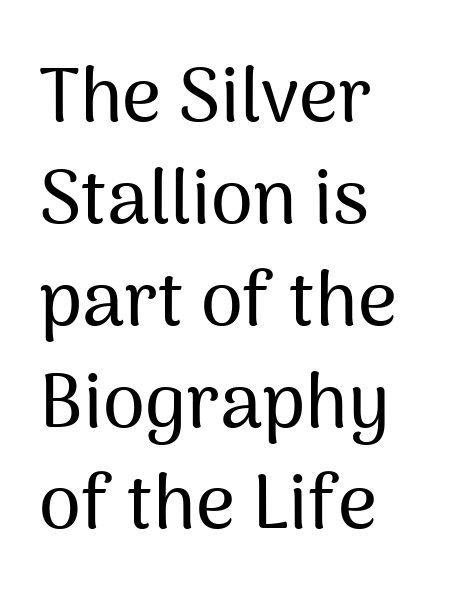
Q: Is the text italic (slanted)? A: No, it is upright.
Q: Is the typeface a serif or a sans-serif typeface? A: Sans-serif.
Q: Is the text underlined? A: No.
Q: How is the paragraph aligned? A: Left-aligned.
Q: Is the spacing between letters normal or unusually wide? A: Normal.
Q: Is the spacing between lines tight, normal or loose? A: Normal.
Q: Width (condensed, normal, or wide)? A: Normal.
Q: Stroke contrast? A: Medium.
Q: x-height? A: Medium.
Q: Monospaced? A: No.
